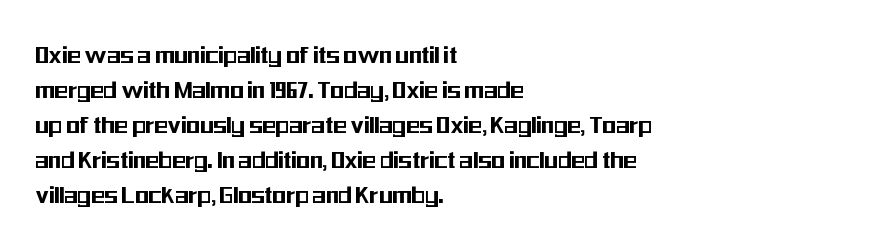
Q: Is the text italic (slanted)? A: No, it is upright.
Q: Is the typeface a serif or a sans-serif typeface? A: Sans-serif.
Q: Is the text underlined? A: No.
Q: How is the paragraph aligned? A: Left-aligned.
Q: Is the spacing between letters normal or unusually wide? A: Normal.
Q: Is the spacing between lines tight, normal or loose? A: Normal.
Q: Width (condensed, normal, or wide)? A: Condensed.
Q: Stroke contrast? A: Medium.
Q: x-height? A: Medium.
Q: Monospaced? A: No.
